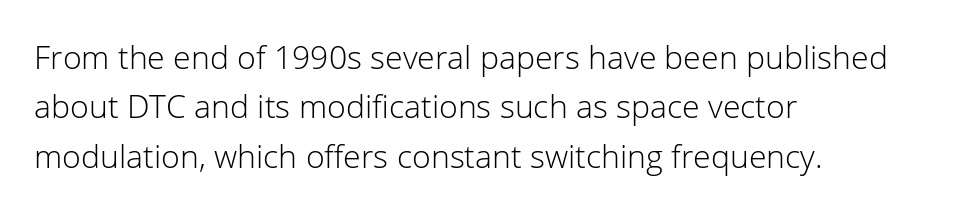
The image shows 32 px light sans-serif type, upright; set left-aligned, normal line spacing (1.54x), normal letter spacing, not underlined; low stroke contrast and a medium x-height.
